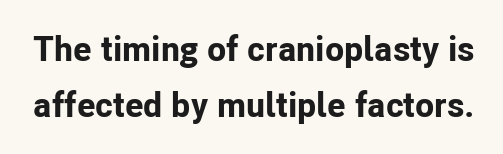
Q: Is the text bold? A: Yes.
Q: Is the text italic (slanted)? A: No, it is upright.
Q: Is the typeface a serif or a sans-serif typeface? A: Sans-serif.
Q: Is the text underlined? A: No.
Q: Is the spacing between letters normal or unusually wide? A: Normal.
Q: Is the spacing between lines tight, normal or loose? A: Normal.
Q: Width (condensed, normal, or wide)? A: Normal.
Q: Stroke contrast? A: Low.
Q: x-height? A: Medium.
Q: Monospaced? A: No.
